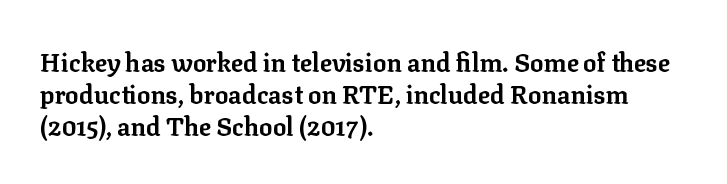
The typesetter chose a ragged-right arrangement here. The line texture is even and compact thanks to regular tracking. Summary of weight: heavy, a full bold. Vertically, the passage feels balanced, rows spaced as you'd expect. In terms of posture, this sample is upright.
